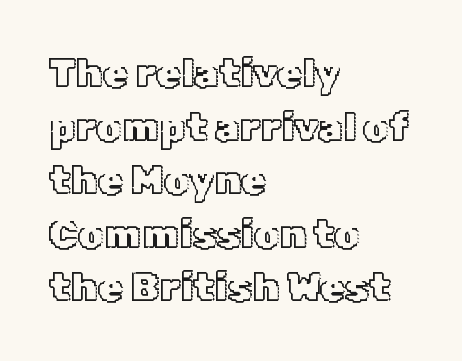
{"italic": "no", "width": "normal", "x_height": "medium", "monospaced": "no", "underline": "no", "align": "left", "line_spacing": "normal", "line_spacing_ratio": 1.34, "letter_spacing": "normal", "letter_spacing_em": 0.0, "glyph_px": 40}
